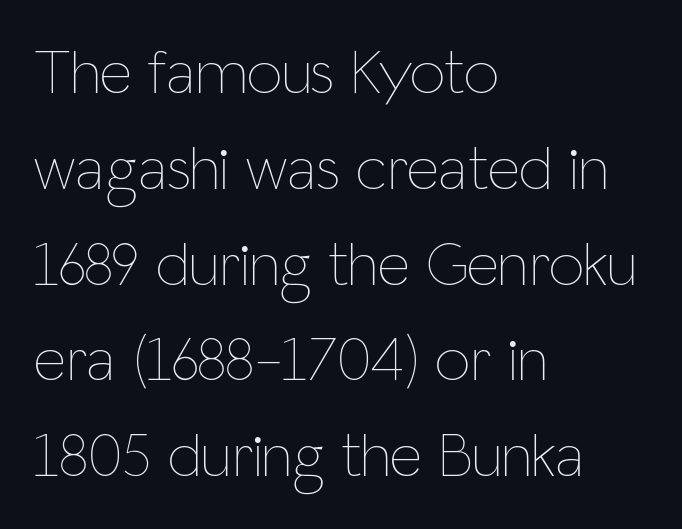
Q: Is the text bold? A: No.
Q: Is the text italic (slanted)? A: No, it is upright.
Q: Is the text underlined? A: No.
Q: How is the paragraph aligned? A: Left-aligned.
Q: Is the spacing between letters normal or unusually wide? A: Normal.
Q: Is the spacing between lines tight, normal or loose? A: Normal.
Q: Width (condensed, normal, or wide)? A: Condensed.
Q: Stroke contrast? A: Low.
Q: x-height? A: Medium.
Q: Monospaced? A: No.
